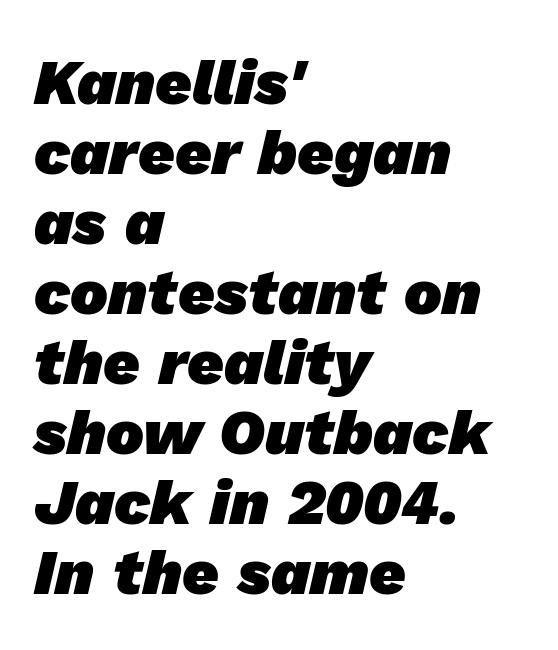
{"serif": "no", "bold": "yes", "weight": "heavy", "width": "normal", "stroke_contrast": "low", "x_height": "medium", "monospaced": "no", "underline": "no", "align": "left", "line_spacing": "tight", "line_spacing_ratio": 1.11, "letter_spacing": "normal", "letter_spacing_em": 0.0, "glyph_px": 63}
